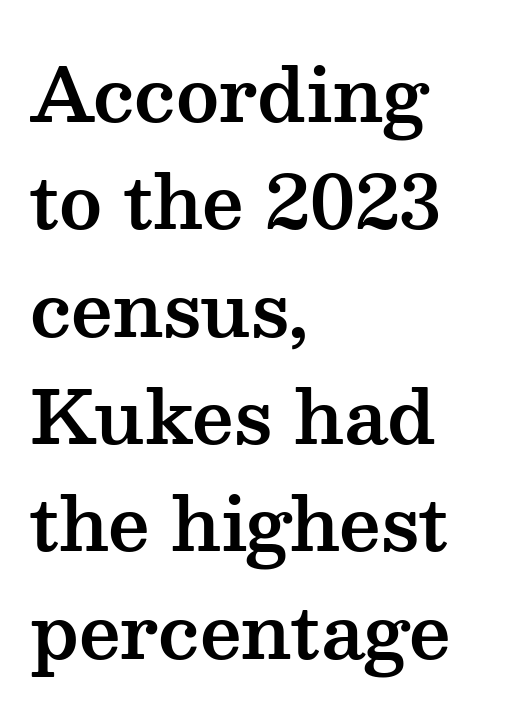
{"serif": "yes", "italic": "no", "width": "wide", "stroke_contrast": "medium", "x_height": "medium", "monospaced": "no", "underline": "no", "align": "left", "line_spacing": "normal", "line_spacing_ratio": 1.47, "letter_spacing": "normal", "letter_spacing_em": 0.0, "glyph_px": 73}
